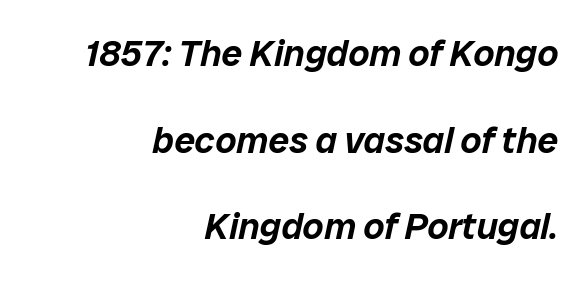
{"italic": "yes", "lean": "right", "slant_degrees": 12, "width": "normal", "stroke_contrast": "low", "x_height": "medium", "monospaced": "no", "underline": "no", "align": "right", "line_spacing": "loose", "line_spacing_ratio": 2.34, "letter_spacing": "normal", "letter_spacing_em": 0.0, "glyph_px": 37}
